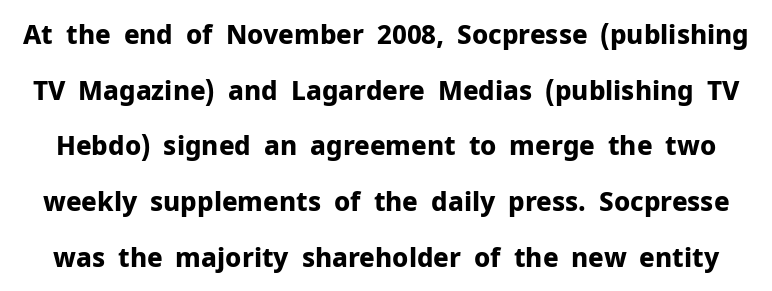
{"italic": "no", "bold": "yes", "underline": "no", "line_spacing": "loose", "line_spacing_ratio": 2.14, "letter_spacing": "normal", "letter_spacing_em": 0.0, "glyph_px": 26}
